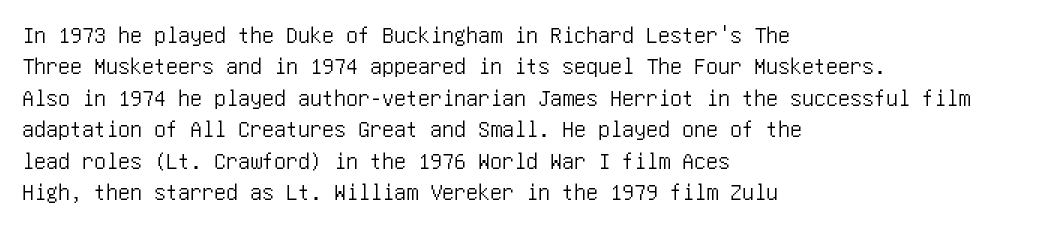
The image shows 24 px text type, upright; set left-aligned, normal line spacing (1.31x), normal letter spacing, not underlined.
